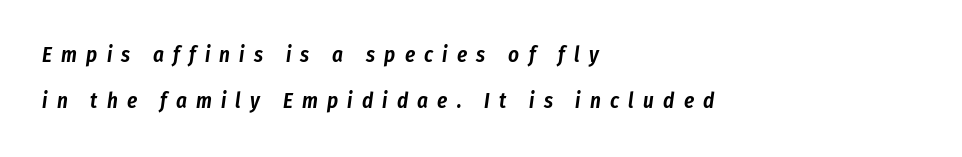
Compared with typical paragraphs, the rows here are farther apart. The face used here has a pronounced slope to its letters. These lines have a slow, spaced-out rhythm from letter to letter. Every row of glyphs begins at an identical x-position on the left. Descenders hang freely into open space.
